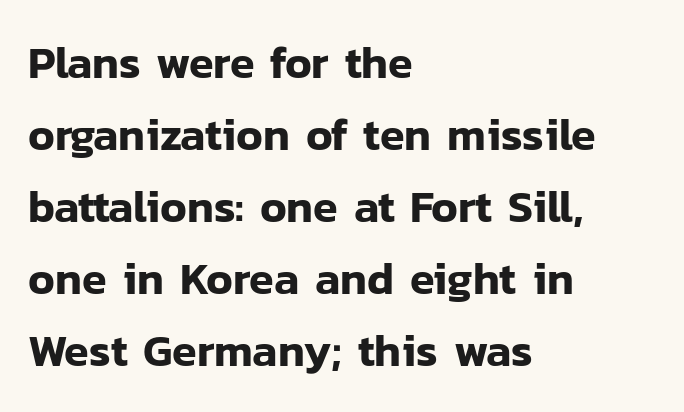
{"serif": "no", "italic": "no", "width": "normal", "stroke_contrast": "low", "x_height": "medium", "monospaced": "no", "underline": "no", "align": "left", "line_spacing": "normal", "line_spacing_ratio": 1.6, "letter_spacing": "normal", "letter_spacing_em": 0.0, "glyph_px": 45}
